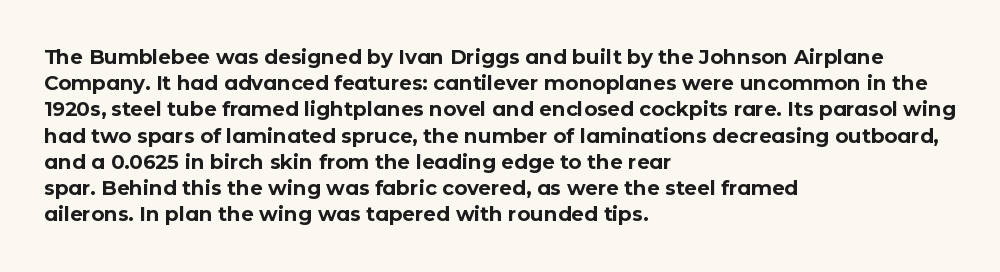
{"italic": "no", "bold": "yes", "underline": "no", "align": "left", "line_spacing": "normal", "line_spacing_ratio": 1.31, "letter_spacing": "normal", "letter_spacing_em": 0.0, "glyph_px": 20}
